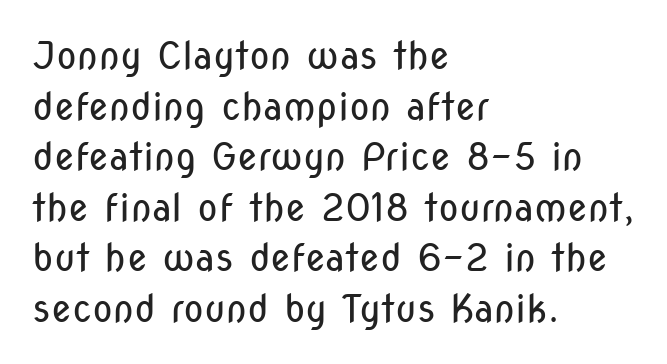
The image shows 38 px regular-weight, condensed sans-serif type, upright; set left-aligned, normal line spacing (1.33x), normal letter spacing, not underlined; low stroke contrast and a medium x-height.
